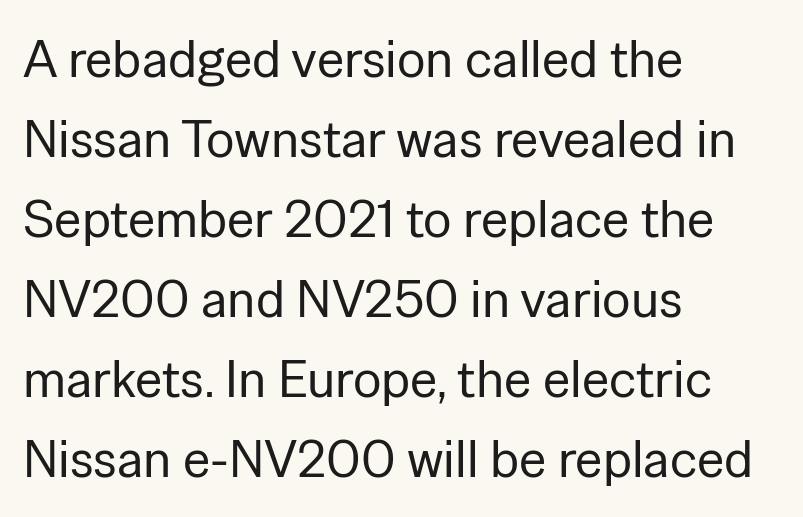
Q: Is the text bold? A: No.
Q: Is the text italic (slanted)? A: No, it is upright.
Q: Is the typeface a serif or a sans-serif typeface? A: Sans-serif.
Q: Is the text underlined? A: No.
Q: How is the paragraph aligned? A: Left-aligned.
Q: Is the spacing between letters normal or unusually wide? A: Normal.
Q: Is the spacing between lines tight, normal or loose? A: Normal.
Q: Width (condensed, normal, or wide)? A: Normal.
Q: Stroke contrast? A: Low.
Q: x-height? A: Medium.
Q: Monospaced? A: No.
